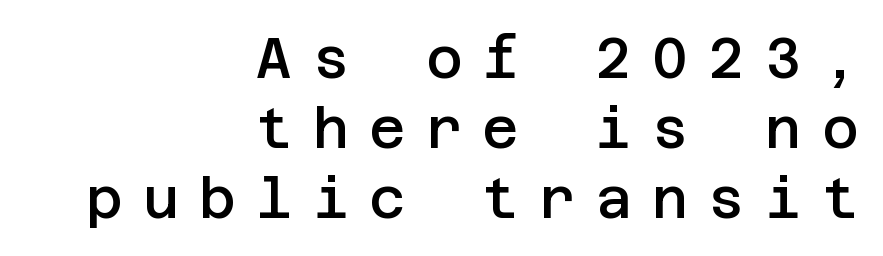
The image shows 56 px semibold sans-serif type, upright; set right-aligned, normal line spacing (1.25x), unusually wide letter spacing (+0.36 em), not underlined; low stroke contrast and a large x-height.
